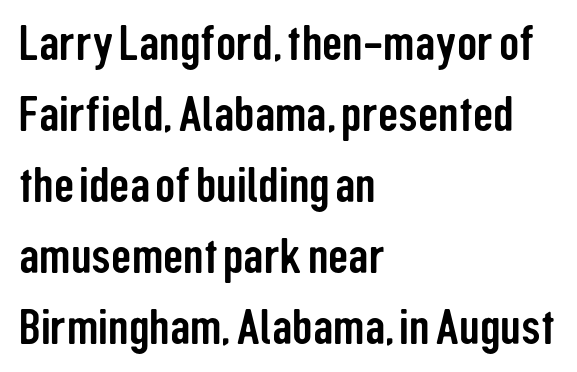
The image shows 50 px condensed sans-serif type, upright; set left-aligned, normal line spacing (1.42x), normal letter spacing, not underlined; low stroke contrast and a medium x-height.
